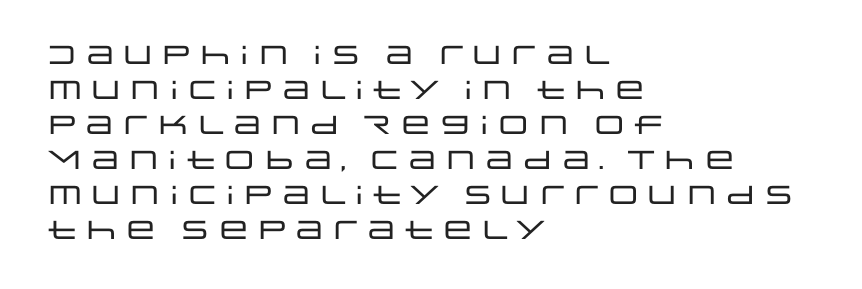
The image shows 26 px text type, upright; set left-aligned, normal line spacing (1.35x), normal letter spacing, not underlined.
